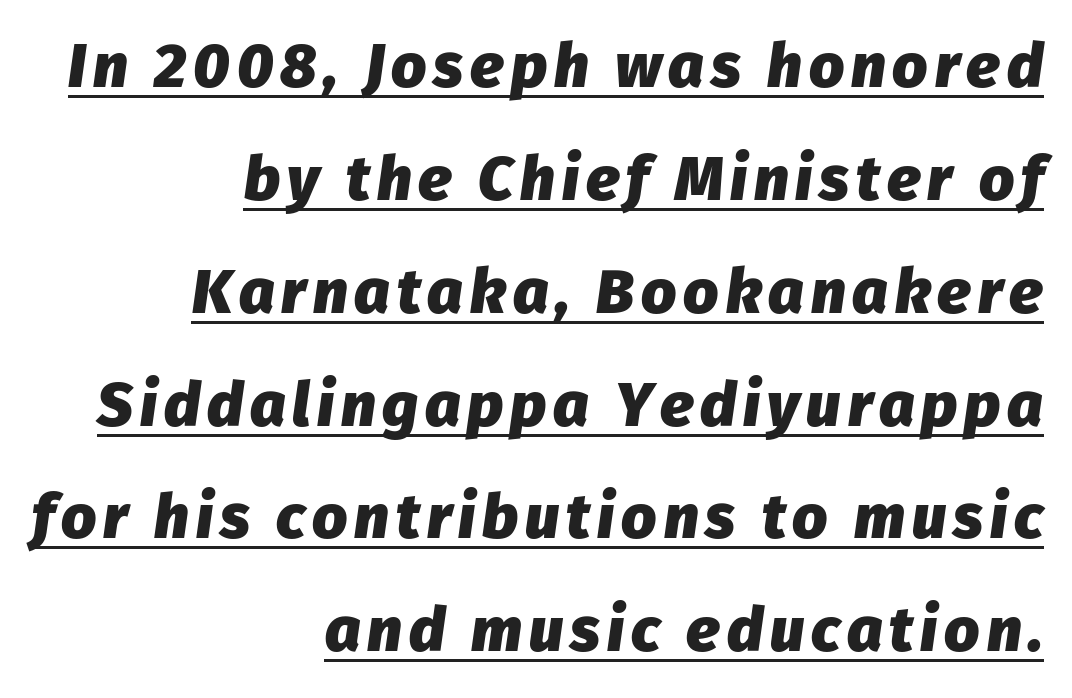
Q: Is the text bold? A: Yes.
Q: Is the text italic (slanted)? A: Yes, it leans right by about 8 degrees.
Q: Is the text underlined? A: Yes.
Q: How is the paragraph aligned? A: Right-aligned.
Q: Width (condensed, normal, or wide)? A: Normal.
Q: Stroke contrast? A: Low.
Q: x-height? A: Medium.
Q: Monospaced? A: No.
